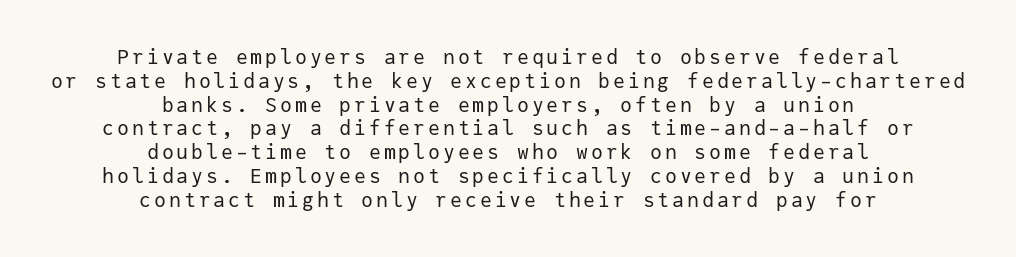
Q: Is the text bold? A: No.
Q: Is the text italic (slanted)? A: No, it is upright.
Q: Is the text underlined? A: No.
Q: How is the paragraph aligned? A: Centered.
